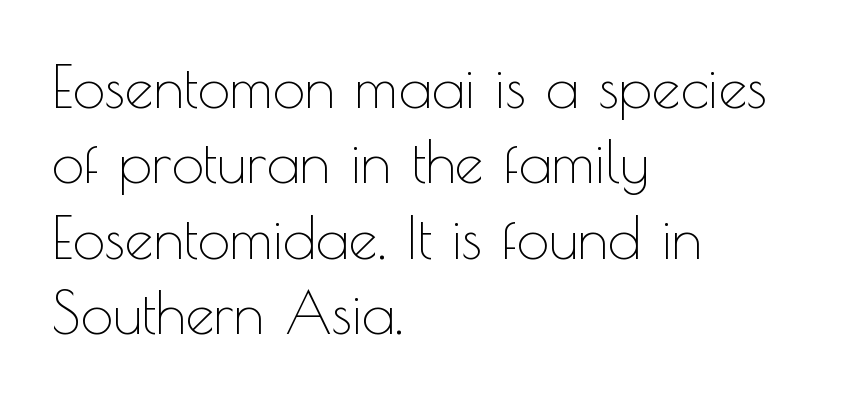
{"serif": "no", "italic": "no", "bold": "no", "weight": "thin", "width": "normal", "x_height": "small", "monospaced": "no", "underline": "no", "align": "left", "line_spacing": "normal", "line_spacing_ratio": 1.3, "letter_spacing": "normal", "letter_spacing_em": 0.0, "glyph_px": 58}
